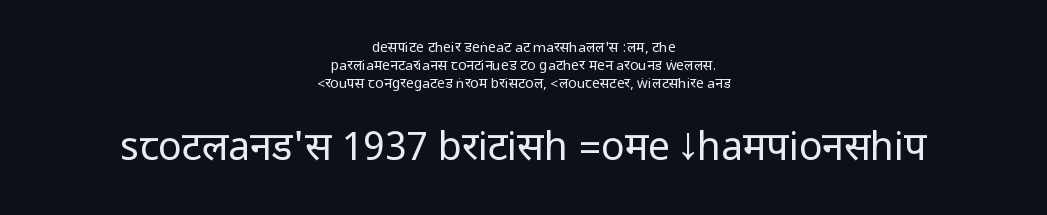
Typesetter's note — lower block bumped up in size, upper block left smaller. Tracking value appears to be zero — textbook default spacing. Which margin do the lines hug? Neither — every line sits in the middle. The block of text has a typical density, with ordinary space between rows. Type without underlining.
